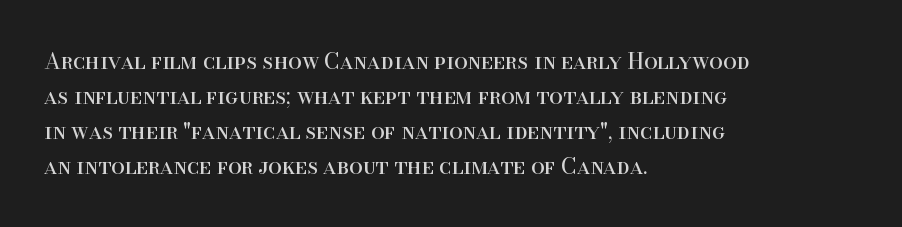
The image shows 22 px text type, upright; set left-aligned, normal line spacing (1.59x), normal letter spacing, not underlined.
